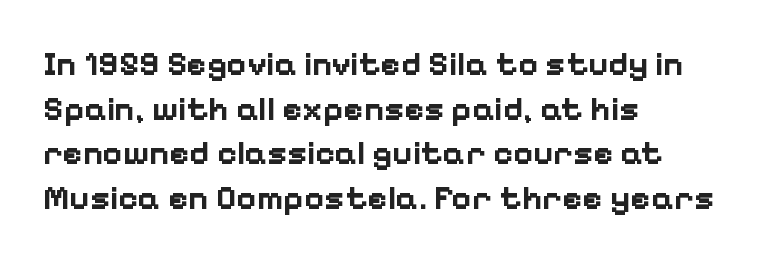
This rendering uses left alignment, leaving the right contour irregular. The line texture is even and compact thanks to regular tracking. You could not count columns in this text — the font is proportionally spaced. Caption: bold face, heavy strokes.
